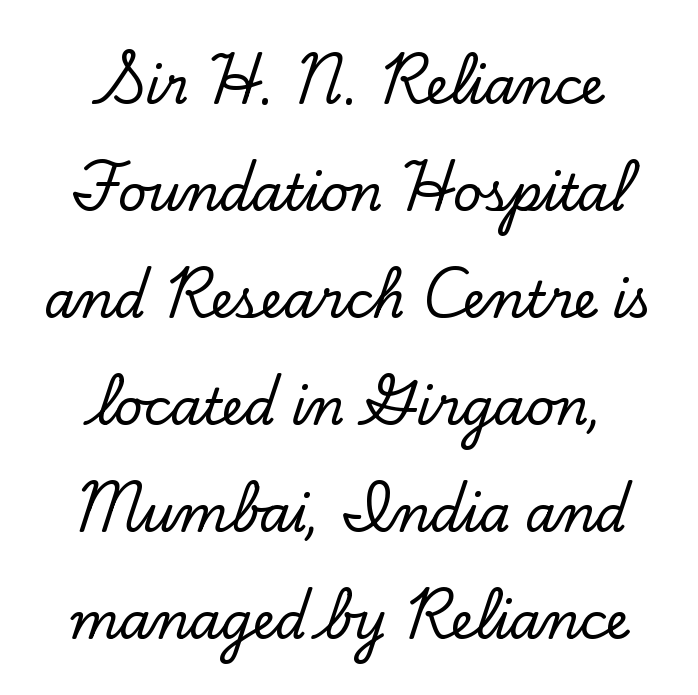
The image shows 50 px serif type; set centered, loose line spacing (2.14x), normal letter spacing, not underlined; low stroke contrast and a small x-height.
